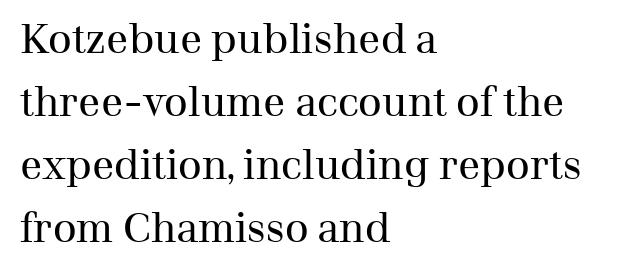
The image shows 41 px regular-weight serif type, upright; set left-aligned, normal line spacing (1.54x), normal letter spacing, not underlined; medium stroke contrast and a medium x-height.
